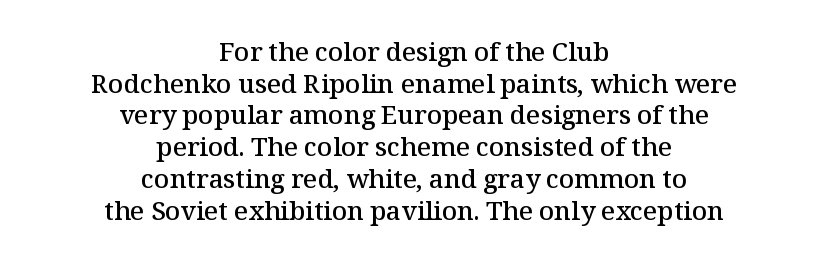
{"italic": "no", "bold": "semi", "underline": "no", "align": "center", "line_spacing_ratio": 1.22, "letter_spacing": "normal", "letter_spacing_em": 0.0, "glyph_px": 26}
